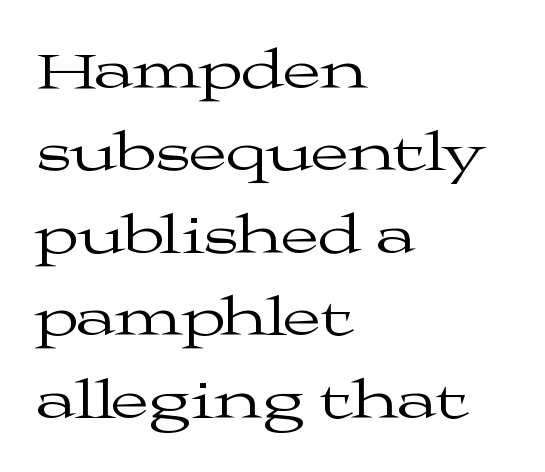
{"serif": "yes", "italic": "no", "bold": "no", "weight": "regular", "width": "wide", "stroke_contrast": "medium", "x_height": "medium", "monospaced": "no", "underline": "no", "align": "left", "line_spacing": "normal", "line_spacing_ratio": 1.5, "letter_spacing": "normal", "letter_spacing_em": 0.0, "glyph_px": 55}
